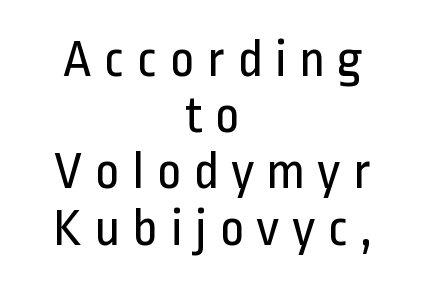
The setting favours the middle, as headings and verse often do. Typographically, this falls in the sans-serif category. Anything drawn beneath the words? Only blank space. A typesetter would call this leading minimal, almost set solid. These glyphs show unthickened strokes, regular width or finer.
